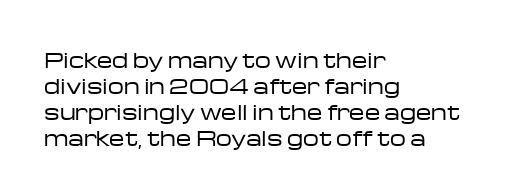
Where is the straight margin? On the left. This sample keeps an unexceptional amount of space between lines. The typesetting does not lean heavy: it is not bold. The gaps between neighbouring characters are ordinary and unremarkable. A clean baseline with only descenders dipping below it.
